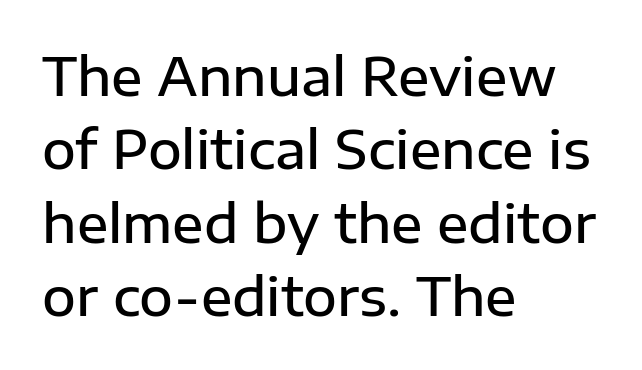
The image shows 52 px semibold sans-serif type, upright; set left-aligned, normal line spacing (1.41x), normal letter spacing, not underlined; low stroke contrast and a medium x-height.
